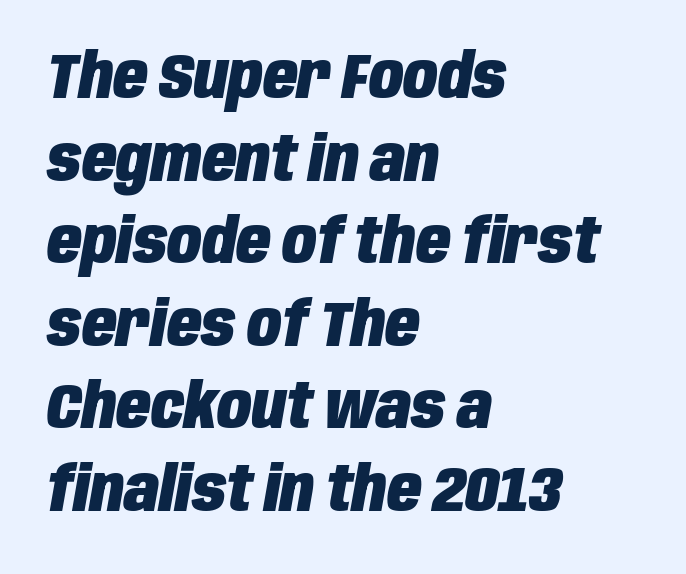
{"italic": "yes", "lean": "right", "slant_degrees": 10, "bold": "yes", "weight": "heavy", "width": "condensed", "stroke_contrast": "low", "x_height": "large", "monospaced": "no", "underline": "no", "align": "left", "line_spacing": "normal", "line_spacing_ratio": 1.31, "letter_spacing": "normal", "letter_spacing_em": 0.0, "glyph_px": 63}
